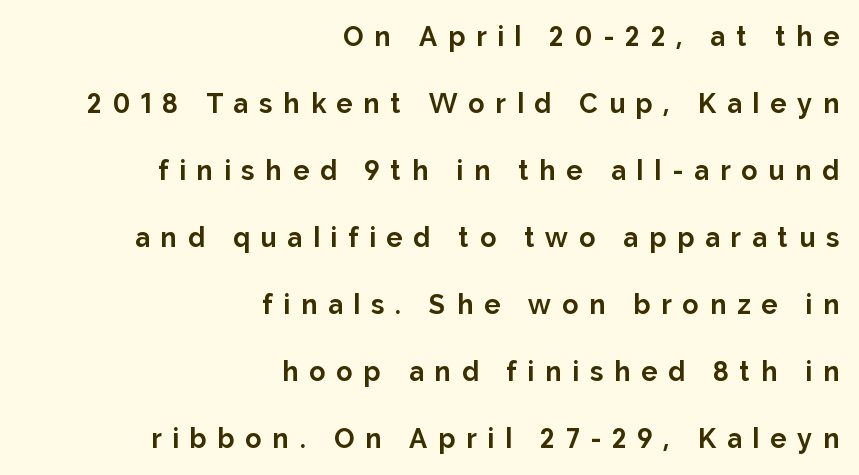
The image shows 27 px bold type, upright; set right-aligned, loose line spacing (2.48x), unusually wide letter spacing (+0.4 em), not underlined.
